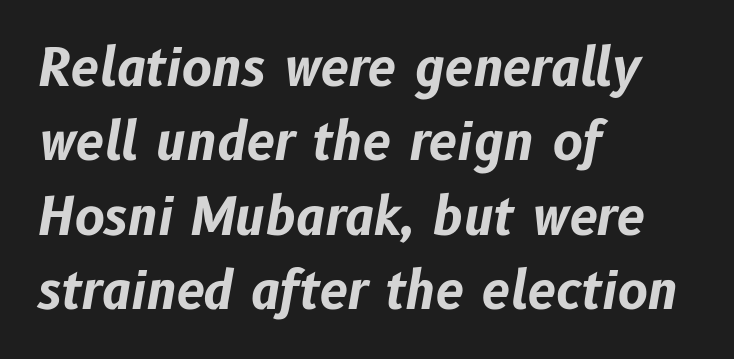
The image shows 51 px bold type, italic (leaning right); set left-aligned, normal line spacing (1.46x), normal letter spacing, not underlined; low stroke contrast and a medium x-height.
